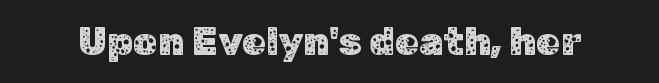
Q: Is the text italic (slanted)? A: No, it is upright.
Q: Is the typeface a serif or a sans-serif typeface? A: Sans-serif.
Q: Is the text underlined? A: No.
Q: Is the spacing between letters normal or unusually wide? A: Normal.
Q: Width (condensed, normal, or wide)? A: Normal.
Q: Stroke contrast? A: Low.
Q: x-height? A: Medium.
Q: Monospaced? A: No.
